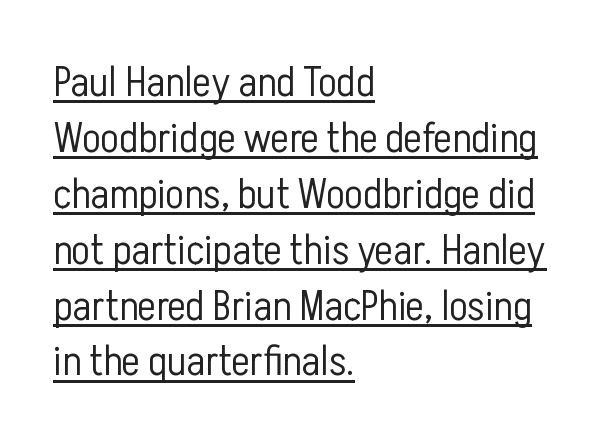
The image shows 43 px light, condensed sans-serif type, upright; set left-aligned, normal line spacing (1.3x), normal letter spacing, underlined; low stroke contrast and a medium x-height.
